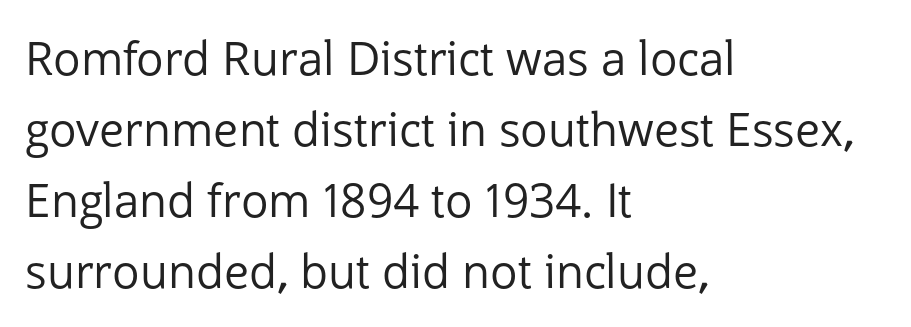
Q: Is the text bold? A: No.
Q: Is the text italic (slanted)? A: No, it is upright.
Q: Is the typeface a serif or a sans-serif typeface? A: Sans-serif.
Q: Is the text underlined? A: No.
Q: How is the paragraph aligned? A: Left-aligned.
Q: Is the spacing between letters normal or unusually wide? A: Normal.
Q: Is the spacing between lines tight, normal or loose? A: Normal.
Q: Width (condensed, normal, or wide)? A: Normal.
Q: Stroke contrast? A: Low.
Q: x-height? A: Medium.
Q: Monospaced? A: No.
